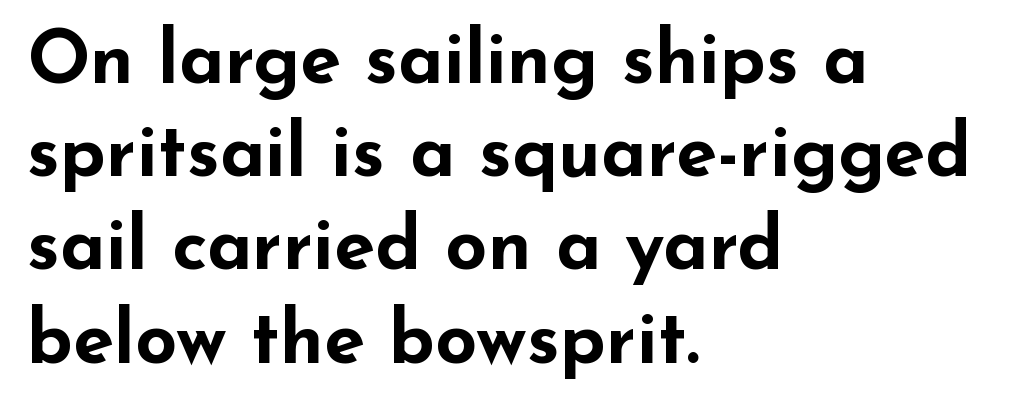
{"serif": "no", "italic": "no", "bold": "yes", "weight": "bold", "width": "wide", "stroke_contrast": "low", "x_height": "small", "monospaced": "no", "underline": "no", "align": "left", "line_spacing": "normal", "line_spacing_ratio": 1.26, "letter_spacing": "normal", "letter_spacing_em": 0.0, "glyph_px": 74}
